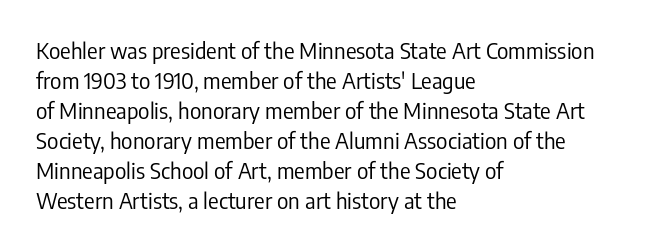
The image shows 22 px text type, upright; set left-aligned, normal line spacing (1.36x), normal letter spacing, not underlined.
